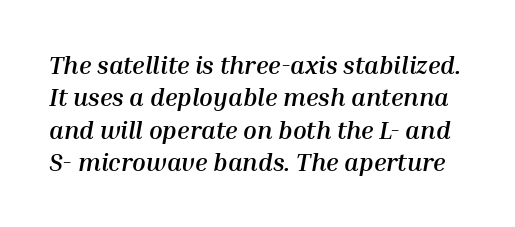
{"italic": "yes", "lean": "right", "slant_degrees": 10, "bold": "yes", "underline": "no", "line_spacing": "normal", "line_spacing_ratio": 1.3, "letter_spacing": "normal", "letter_spacing_em": 0.0, "glyph_px": 25}
